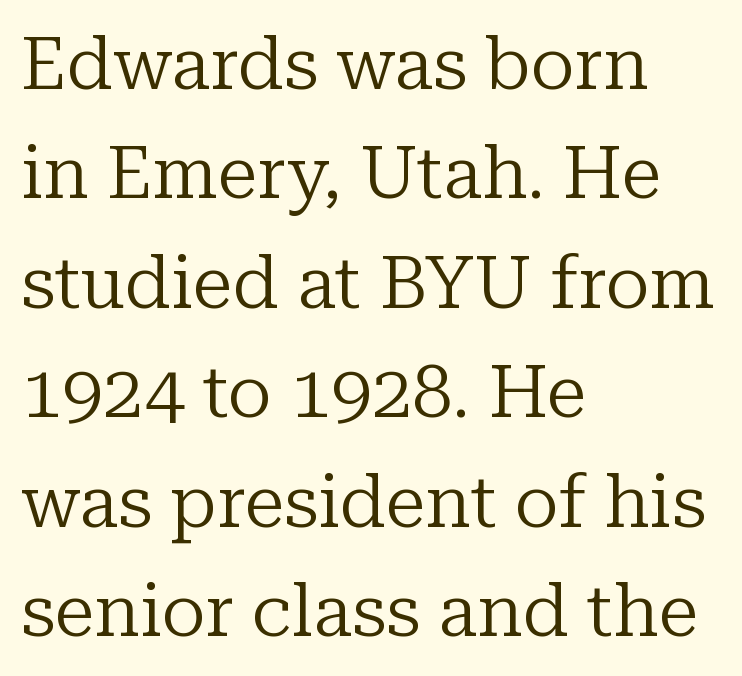
Q: Is the text bold? A: No.
Q: Is the text italic (slanted)? A: No, it is upright.
Q: Is the typeface a serif or a sans-serif typeface? A: Serif.
Q: Is the text underlined? A: No.
Q: How is the paragraph aligned? A: Left-aligned.
Q: Is the spacing between letters normal or unusually wide? A: Normal.
Q: Is the spacing between lines tight, normal or loose? A: Normal.
Q: Width (condensed, normal, or wide)? A: Normal.
Q: Stroke contrast? A: Low.
Q: x-height? A: Medium.
Q: Monospaced? A: No.
